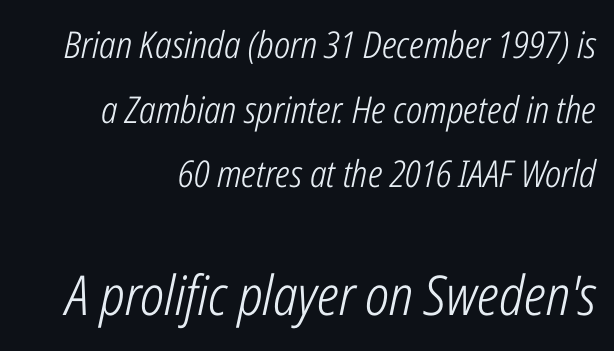
Q: Is the text bold? A: No.
Q: Is the text italic (slanted)? A: Yes, it leans right by about 12 degrees.
Q: Is the text underlined? A: No.
Q: Is the spacing between letters normal or unusually wide? A: Normal.
Q: Which block of text is set in a larger size, the first (top) or the second (bottom)? A: The second (bottom) one.
Q: Width (condensed, normal, or wide)? A: Condensed.
Q: Stroke contrast? A: Low.
Q: x-height? A: Medium.
Q: Monospaced? A: No.
